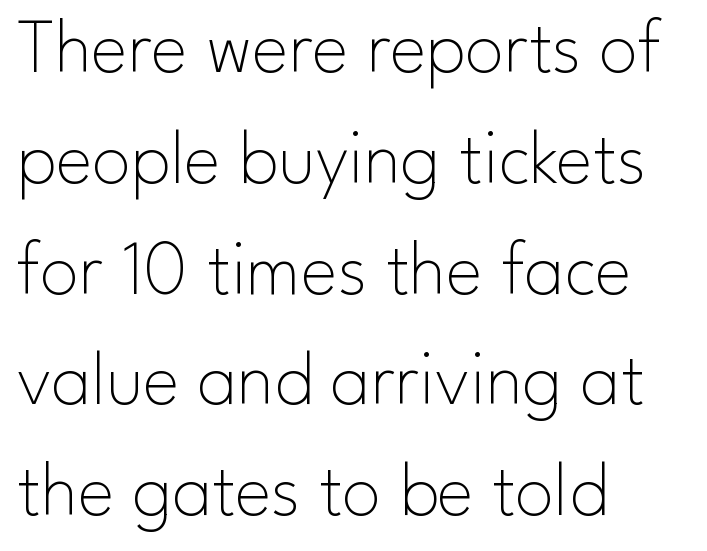
The image shows 78 px thin sans-serif type, upright; set left-aligned, normal line spacing (1.42x), normal letter spacing, not underlined; low stroke contrast and a small x-height.
